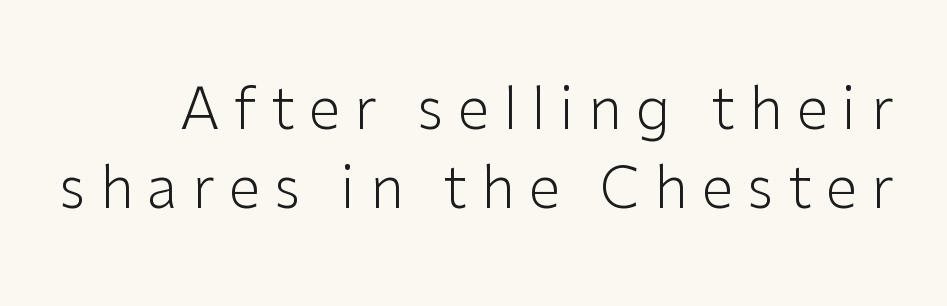
{"serif": "no", "italic": "no", "bold": "no", "weight": "light", "width": "normal", "stroke_contrast": "low", "x_height": "medium", "monospaced": "no", "underline": "no", "line_spacing": "normal", "line_spacing_ratio": 1.38, "letter_spacing": "wide", "letter_spacing_em": 0.25, "glyph_px": 57}
